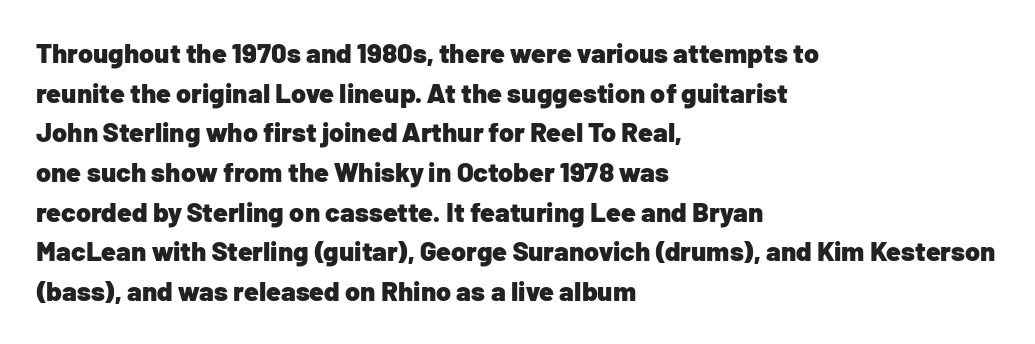
The glyphs are unaccompanied by any horizontal stroke below them. The characters look thick and weighty, a clear bold. Horizontally, the lines are justified to the leading edge only. Successive baselines arrive at the customary interval. Ordinary non-slanted type is in use.
